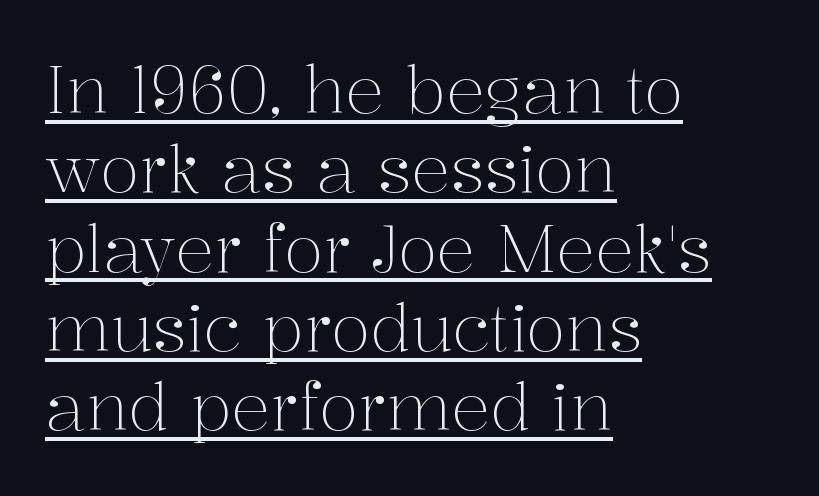
Beneath each row of characters lies a ruled line. It's the straight-up-and-down kind of type. Stroke terminals: seriffed. The paragraph shown leans on its left margin. The type is set solid horizontally, with unmodified tracking. Is the type heavy? It reads as light-to-regular instead.
